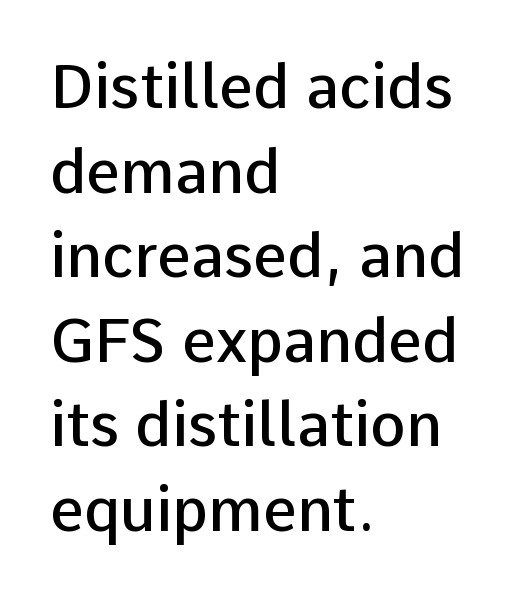
{"serif": "no", "italic": "no", "bold": "semi", "weight": "semibold", "width": "normal", "stroke_contrast": "low", "x_height": "medium", "monospaced": "no", "underline": "no", "align": "left", "line_spacing": "normal", "line_spacing_ratio": 1.41, "letter_spacing": "normal", "letter_spacing_em": 0.0, "glyph_px": 60}
